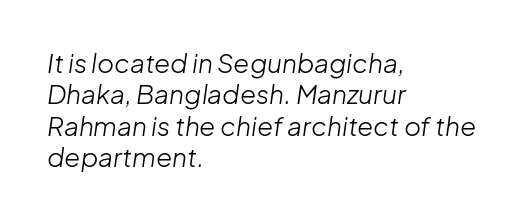
Observe the ordinary spacing: letters are neighbours, not strangers. Slant detected: the letters are inclined. If you drew a ruler down the left edge, every line would touch it. The font sits on the lighter half of the weight spectrum, regular included.
